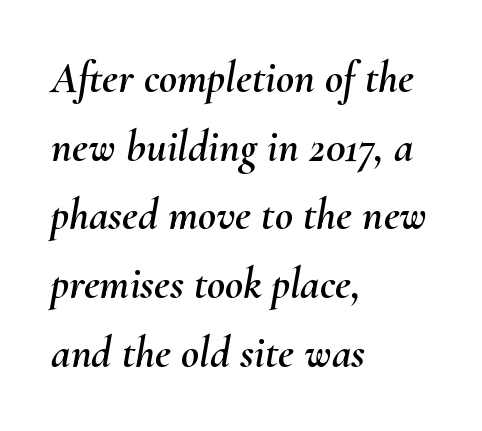
Unmarked baselines from the first word to the last. Style check: oblique. These lines are rendered in a variable-pitch font. The passage shown has conventional tracking throughout. Does the copy run flush right? No — it runs flush left.
